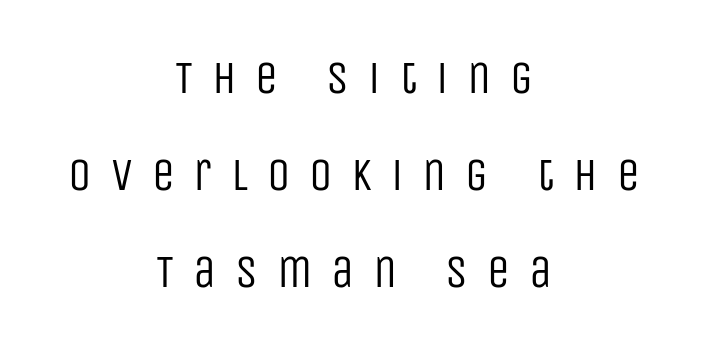
The image shows 46 px regular-weight, condensed sans-serif type, upright; set centered, loose line spacing (2.11x), unusually wide letter spacing (+0.41 em), not underlined; low stroke contrast and a large x-height.
